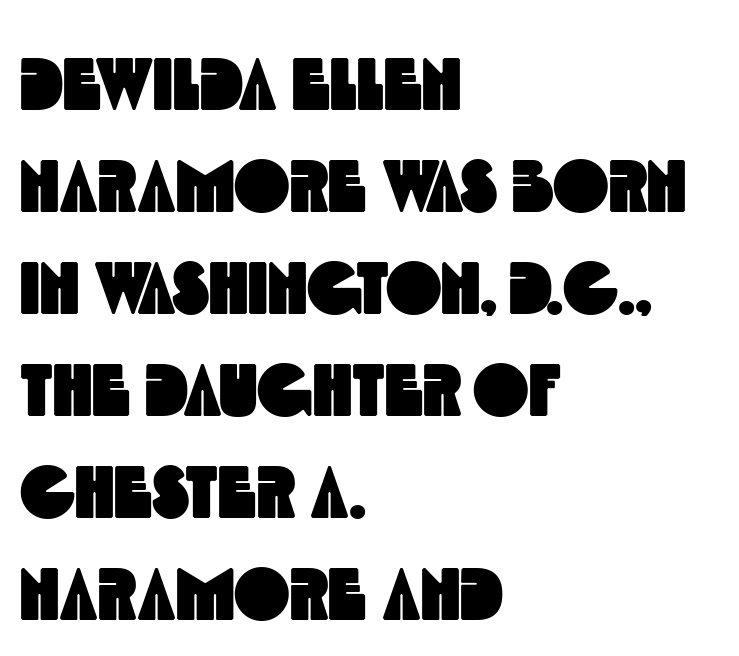
Are there feet on the stems? There aren't — it's a sans. Proportional: the letters do not fall into vertical columns. Check under the words: just untouched page. The gaps between neighbouring characters are ordinary and unremarkable.
